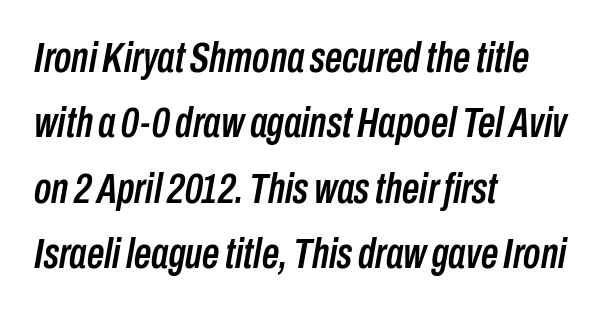
The image shows 43 px condensed type, italic (leaning right); set left-aligned, normal line spacing (1.52x), normal letter spacing, not underlined; low stroke contrast and a medium x-height.
